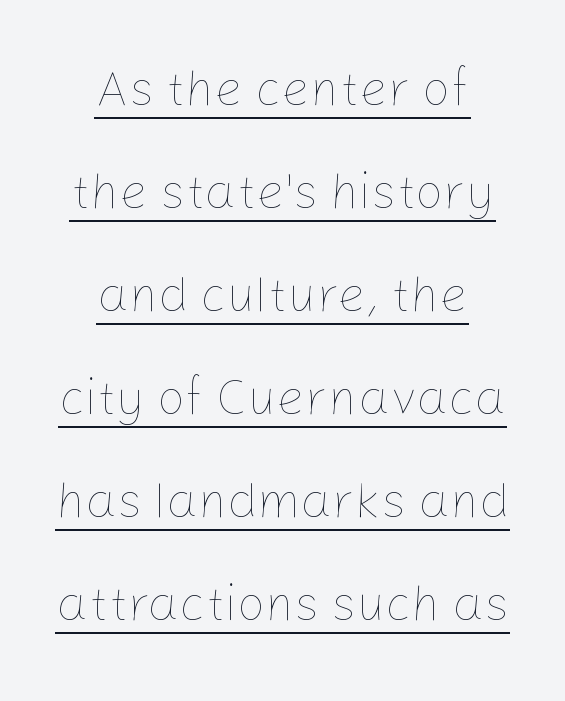
Q: Is the text bold? A: No.
Q: Is the text italic (slanted)? A: No, it is upright.
Q: Is the text underlined? A: Yes.
Q: How is the paragraph aligned? A: Centered.
Q: Is the spacing between letters normal or unusually wide? A: Normal.
Q: Is the spacing between lines tight, normal or loose? A: Loose.
Q: Width (condensed, normal, or wide)? A: Normal.
Q: Stroke contrast? A: Low.
Q: x-height? A: Medium.
Q: Monospaced? A: No.
